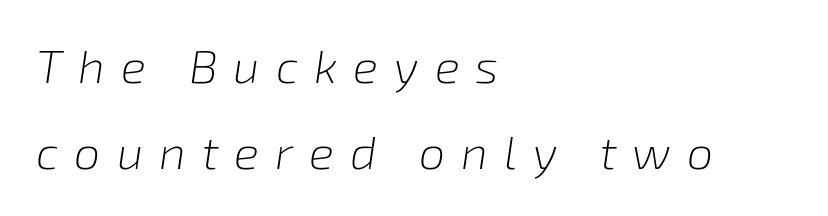
The image shows 47 px light type, italic (leaning right); set left-aligned, line spacing 1.84x, unusually wide letter spacing (+0.34 em), not underlined; low stroke contrast and a medium x-height.
